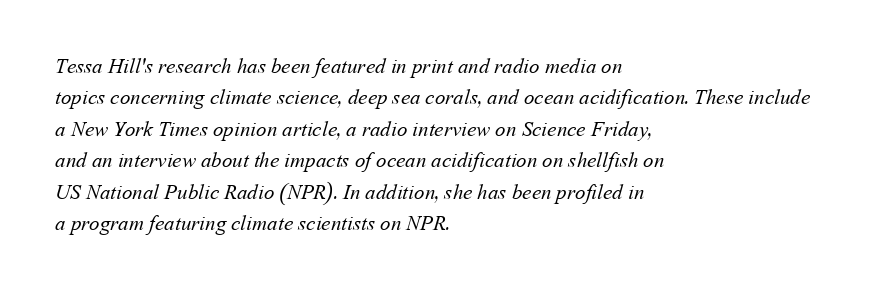
{"bold": "no", "underline": "no", "align": "left", "line_spacing": "normal", "line_spacing_ratio": 1.5, "letter_spacing": "normal", "letter_spacing_em": 0.0, "glyph_px": 21}
